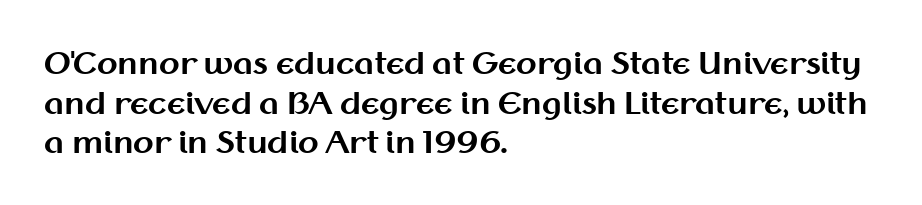
The image shows 30 px bold sans-serif type, upright; set left-aligned, normal line spacing (1.32x), normal letter spacing, not underlined; medium stroke contrast and a medium x-height.
